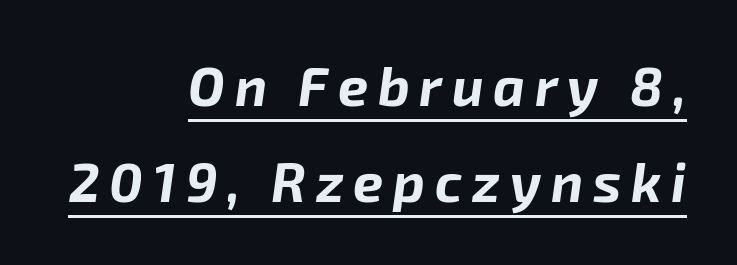
The image shows 54 px bold type, italic (leaning right); set right-aligned, line spacing 1.78x, underlined; low stroke contrast and a medium x-height.
